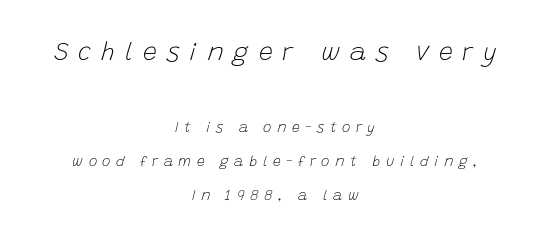
{"italic": "yes", "lean": "right", "slant_degrees": 15, "bold": "no", "underline": "no", "align": "center", "line_spacing": "loose", "line_spacing_ratio": 2.41, "letter_spacing": "wide", "letter_spacing_em": 0.4, "larger_block": "first", "size_ratio": 1.79, "glyph_px": 25}
